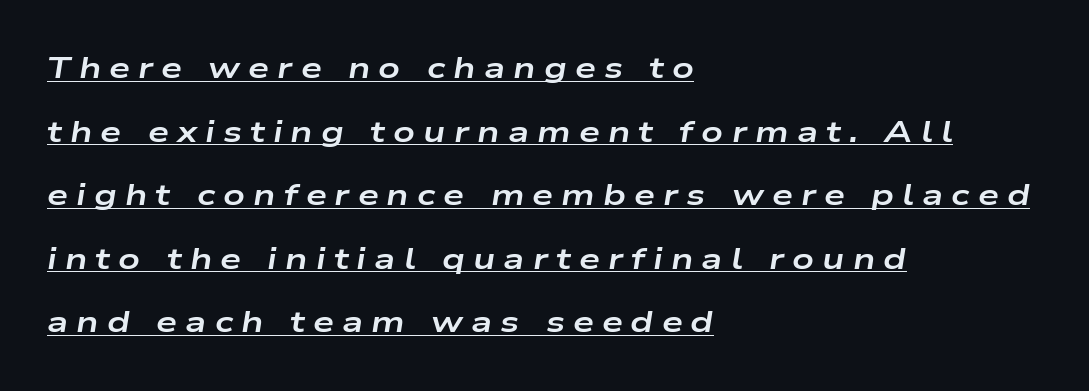
Q: Is the text bold? A: Yes.
Q: Is the text italic (slanted)? A: Yes, it leans right by about 9 degrees.
Q: Is the text underlined? A: Yes.
Q: How is the paragraph aligned? A: Left-aligned.
Q: Is the spacing between letters normal or unusually wide? A: Unusually wide.
Q: Is the spacing between lines tight, normal or loose? A: Loose.
Q: Width (condensed, normal, or wide)? A: Wide.
Q: Stroke contrast? A: Low.
Q: x-height? A: Medium.
Q: Monospaced? A: No.
